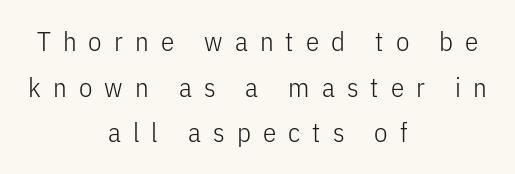
The image shows 27 px text type, upright; set centered, normal line spacing (1.69x), unusually wide letter spacing (+0.45 em), not underlined.
